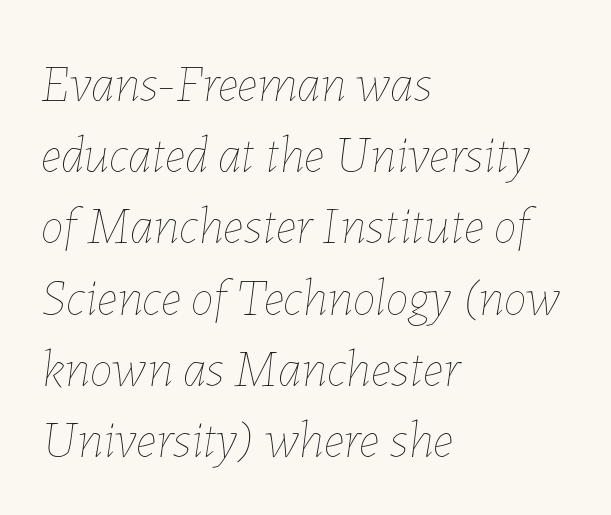
Q: Is the text bold? A: No.
Q: Is the text italic (slanted)? A: Yes, it leans right by about 7 degrees.
Q: Is the text underlined? A: No.
Q: How is the paragraph aligned? A: Left-aligned.
Q: Is the spacing between letters normal or unusually wide? A: Normal.
Q: Is the spacing between lines tight, normal or loose? A: Normal.
Q: Width (condensed, normal, or wide)? A: Normal.
Q: Stroke contrast? A: Low.
Q: x-height? A: Medium.
Q: Monospaced? A: No.
